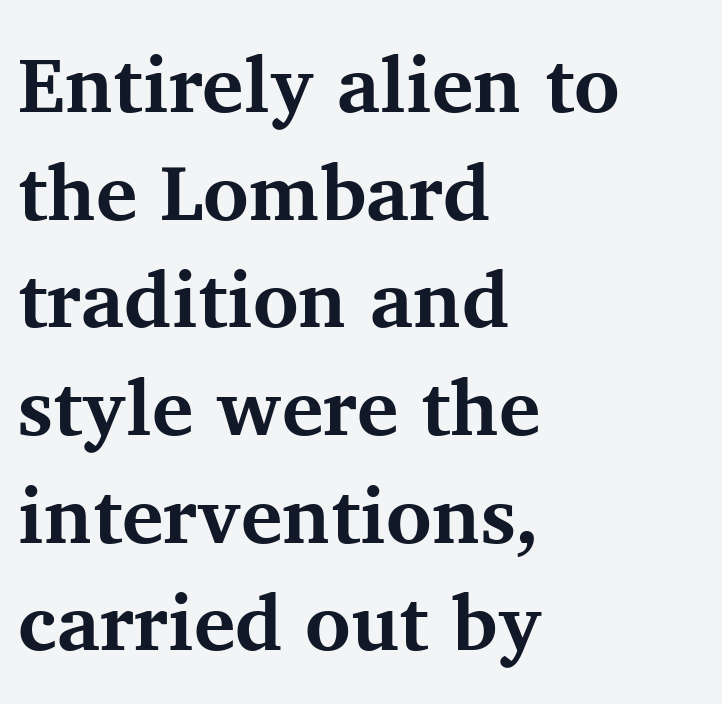
Q: Is the text bold? A: Yes.
Q: Is the text italic (slanted)? A: No, it is upright.
Q: Is the typeface a serif or a sans-serif typeface? A: Serif.
Q: Is the text underlined? A: No.
Q: How is the paragraph aligned? A: Left-aligned.
Q: Is the spacing between letters normal or unusually wide? A: Normal.
Q: Is the spacing between lines tight, normal or loose? A: Normal.
Q: Width (condensed, normal, or wide)? A: Normal.
Q: Stroke contrast? A: Medium.
Q: x-height? A: Medium.
Q: Monospaced? A: No.
